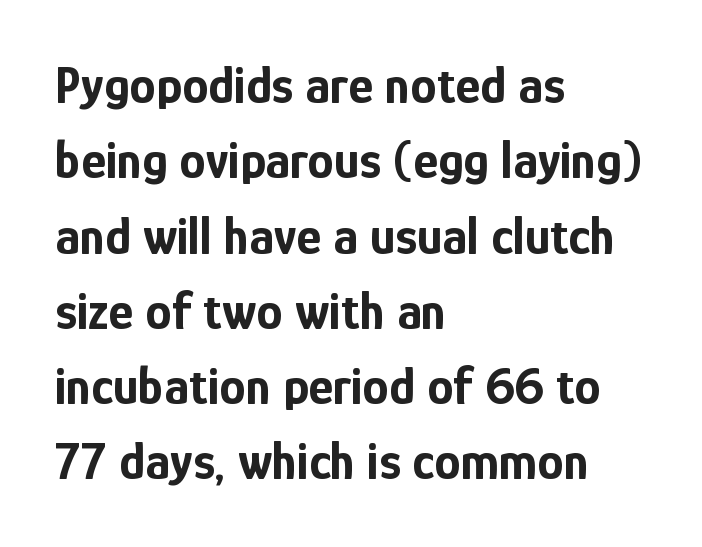
The image shows 53 px bold, condensed sans-serif type, upright; set left-aligned, normal line spacing (1.42x), normal letter spacing, not underlined; low stroke contrast and a medium x-height.
